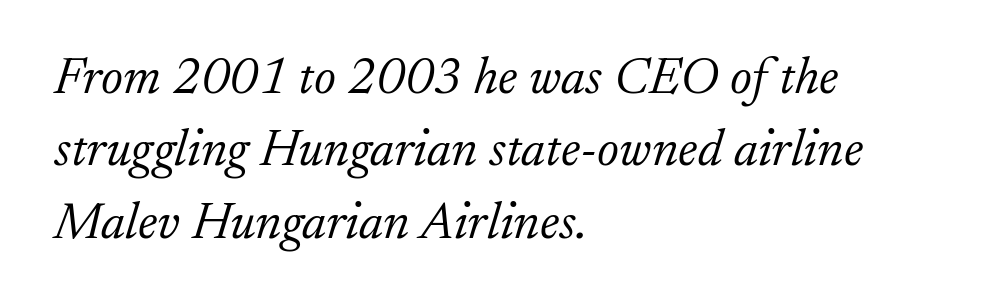
Q: Is the text bold? A: No.
Q: Is the text italic (slanted)? A: Yes, it leans right by about 17 degrees.
Q: Is the typeface a serif or a sans-serif typeface? A: Serif.
Q: Is the text underlined? A: No.
Q: How is the paragraph aligned? A: Left-aligned.
Q: Is the spacing between letters normal or unusually wide? A: Normal.
Q: Is the spacing between lines tight, normal or loose? A: Normal.
Q: Width (condensed, normal, or wide)? A: Normal.
Q: Stroke contrast? A: Low.
Q: x-height? A: Small.
Q: Monospaced? A: No.
